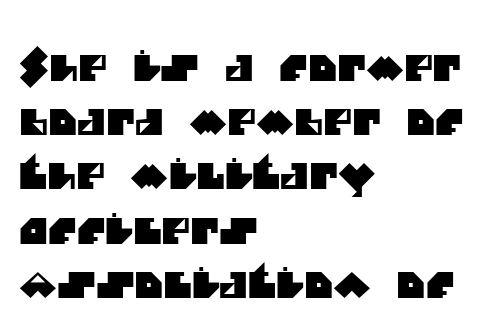
Q: Is the typeface a serif or a sans-serif typeface? A: Sans-serif.
Q: Is the text underlined? A: No.
Q: How is the paragraph aligned? A: Left-aligned.
Q: Is the spacing between letters normal or unusually wide? A: Normal.
Q: Is the spacing between lines tight, normal or loose? A: Normal.
Q: Width (condensed, normal, or wide)? A: Normal.
Q: Stroke contrast? A: Medium.
Q: x-height? A: Large.
Q: Monospaced? A: No.
